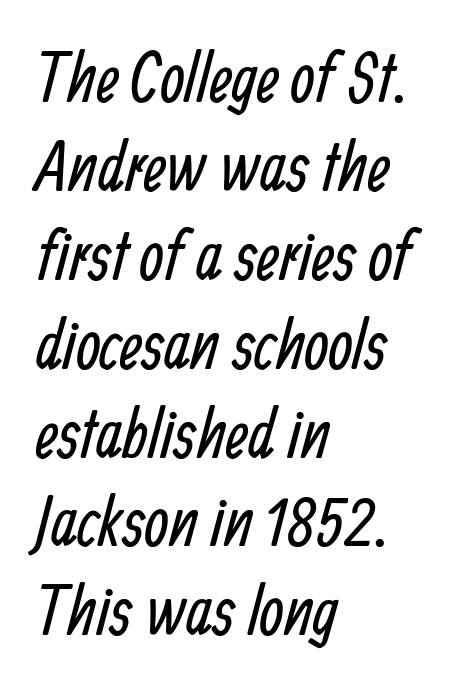
Q: Is the text bold? A: No.
Q: Is the typeface a serif or a sans-serif typeface? A: Sans-serif.
Q: Is the text underlined? A: No.
Q: How is the paragraph aligned? A: Left-aligned.
Q: Is the spacing between letters normal or unusually wide? A: Normal.
Q: Is the spacing between lines tight, normal or loose? A: Normal.
Q: Width (condensed, normal, or wide)? A: Condensed.
Q: Stroke contrast? A: Low.
Q: x-height? A: Medium.
Q: Monospaced? A: No.
